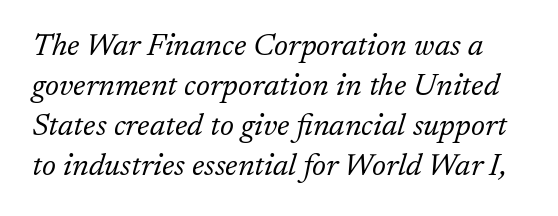
Quick note: interline space is typical. There is no visible air inserted between adjacent glyphs. The typography opts for an oblique posture over an upright one. Classification — serif.
